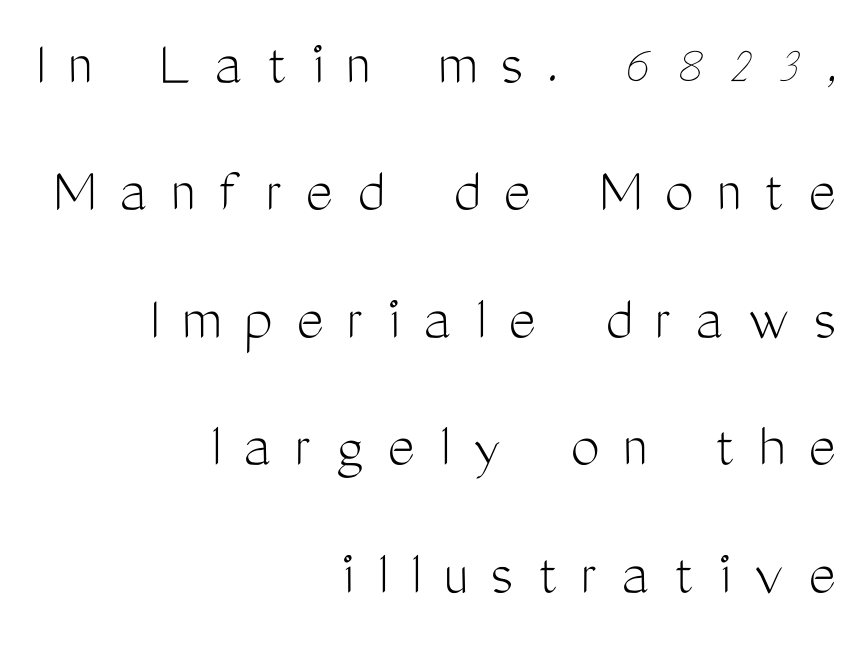
Q: Is the text bold? A: No.
Q: Is the text italic (slanted)? A: No, it is upright.
Q: Is the typeface a serif or a sans-serif typeface? A: Sans-serif.
Q: Is the text underlined? A: No.
Q: How is the paragraph aligned? A: Right-aligned.
Q: Is the spacing between letters normal or unusually wide? A: Unusually wide.
Q: Is the spacing between lines tight, normal or loose? A: Loose.
Q: Width (condensed, normal, or wide)? A: Condensed.
Q: Stroke contrast? A: Medium.
Q: x-height? A: Medium.
Q: Monospaced? A: No.
